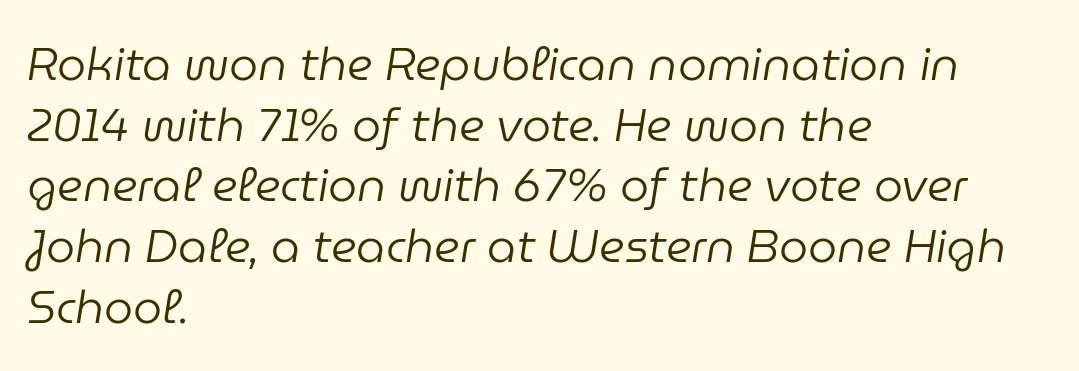
The image shows 46 px regular-weight type, italic (leaning right); set left-aligned, normal line spacing (1.32x), normal letter spacing, not underlined; low stroke contrast and a medium x-height.
